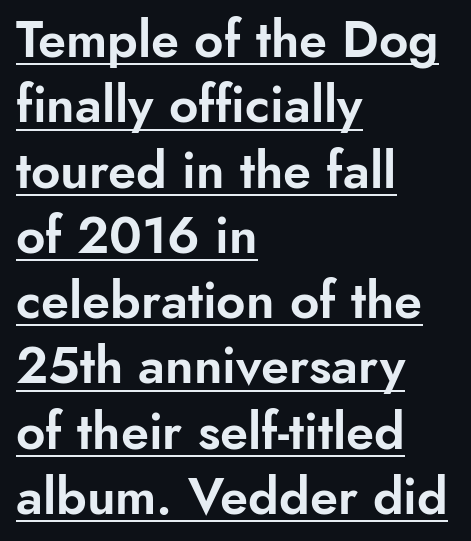
The space between consecutive lines is moderate. These lines were composed using upright roman letters. The type family on display is of the sans-serif kind. The rendering uses the underline text-decoration. Each line starts at the same left margin while the right side varies.
